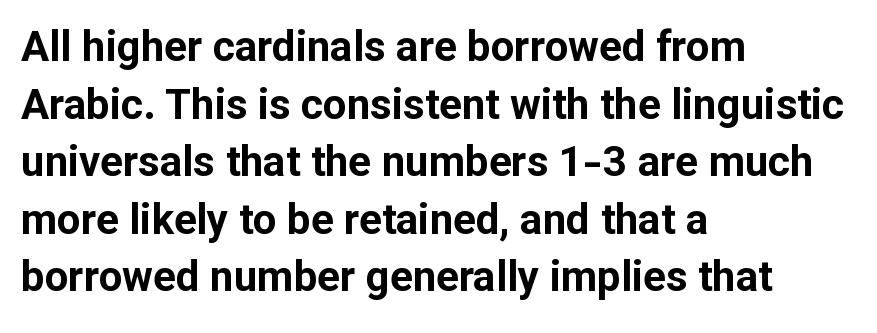
The image shows 42 px bold sans-serif type, upright; set left-aligned, normal line spacing (1.37x), normal letter spacing, not underlined; low stroke contrast and a medium x-height.
